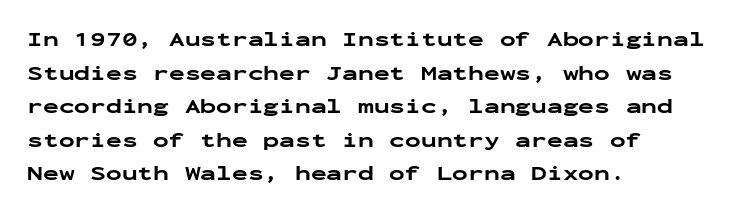
{"italic": "no", "bold": "yes", "underline": "no", "align": "left", "line_spacing": "normal", "line_spacing_ratio": 1.6, "letter_spacing": "normal", "letter_spacing_em": 0.0, "glyph_px": 21}
